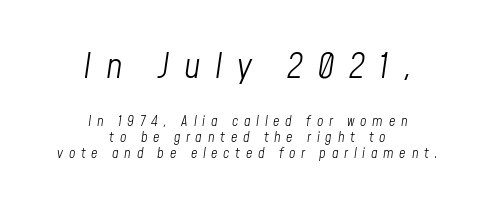
Character widths vary here, with narrow letters taking less room than wide ones. The typography opts for an oblique posture over an upright one. The weight tops out at a normal text grade. How are the letters spaced? Widely, with obvious added tracking. Quick note: underline off. The designer gave the opening block more size than the closing block.
